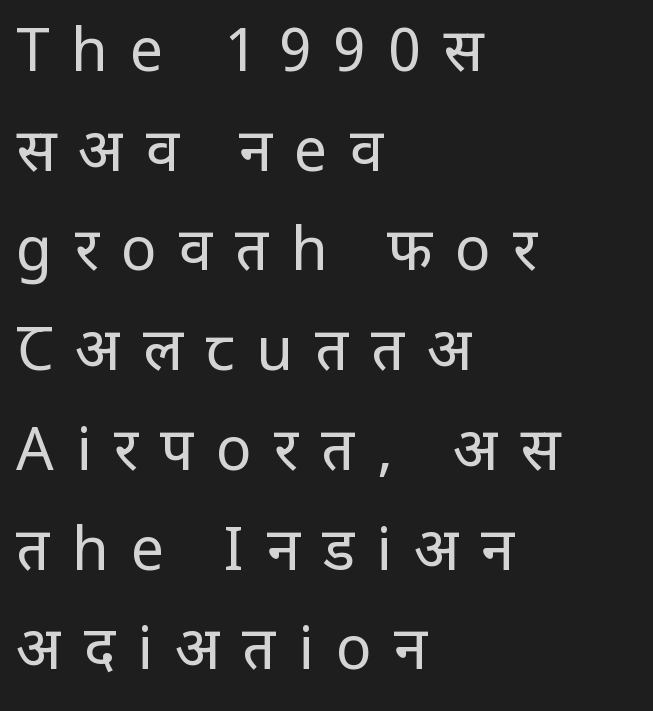
{"serif": "no", "italic": "no", "bold": "no", "weight": "regular", "width": "condensed", "stroke_contrast": "low", "x_height": "large", "monospaced": "no", "underline": "no", "align": "left", "line_spacing": "normal", "line_spacing_ratio": 1.69, "letter_spacing": "wide", "letter_spacing_em": 0.38, "glyph_px": 59}
